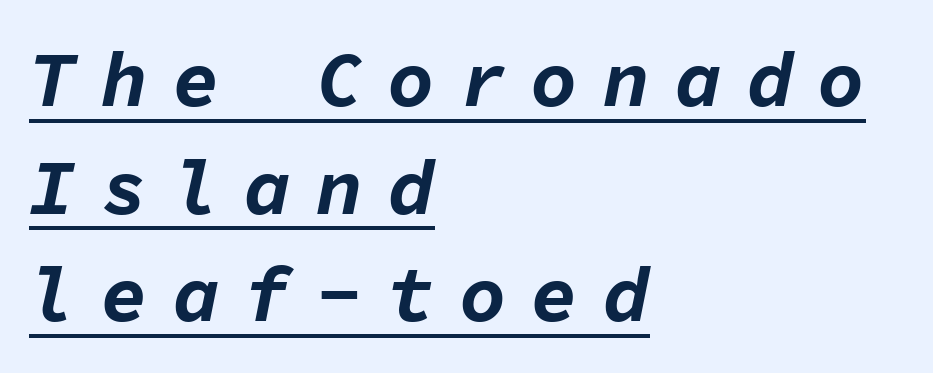
The image shows 78 px bold type, italic (leaning right), monospaced; set left-aligned, normal line spacing (1.38x), unusually wide letter spacing (+0.32 em), underlined; low stroke contrast and a medium x-height.
